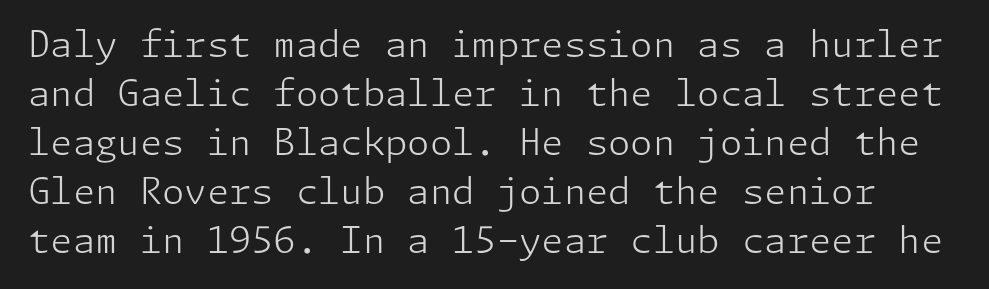
This rendering employs a face without finishing strokes, i.e., a sans-serif. The zone under the glyphs is completely vacant. Inter-character spacing is left at the font's built-in metrics. Stem width sits at or under what a default text font uses.
